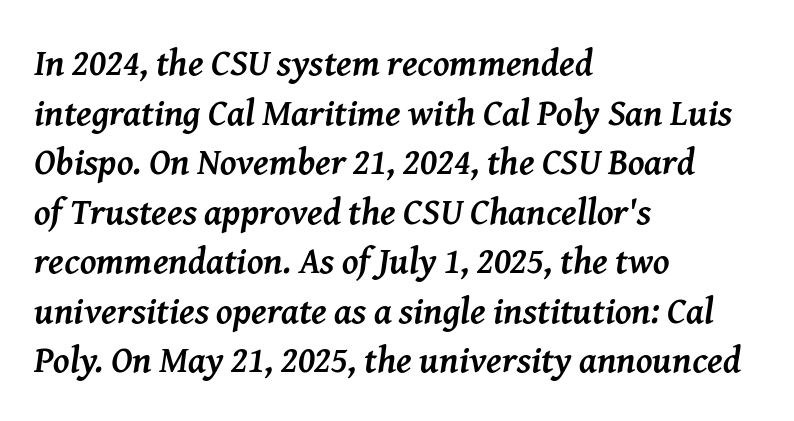
Q: Is the text bold? A: Yes.
Q: Is the text italic (slanted)? A: Yes, it leans right by about 8 degrees.
Q: Is the typeface a serif or a sans-serif typeface? A: Serif.
Q: Is the text underlined? A: No.
Q: How is the paragraph aligned? A: Left-aligned.
Q: Is the spacing between letters normal or unusually wide? A: Normal.
Q: Is the spacing between lines tight, normal or loose? A: Normal.
Q: Width (condensed, normal, or wide)? A: Normal.
Q: Stroke contrast? A: Medium.
Q: x-height? A: Medium.
Q: Monospaced? A: No.
